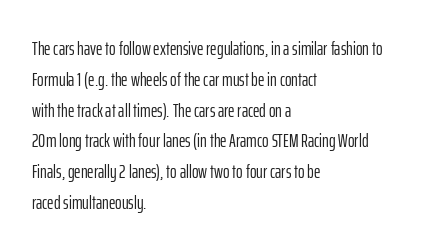
{"italic": "no", "bold": "no", "underline": "no", "align": "left", "line_spacing": "normal", "line_spacing_ratio": 1.54, "letter_spacing": "normal", "letter_spacing_em": 0.0, "glyph_px": 20}
